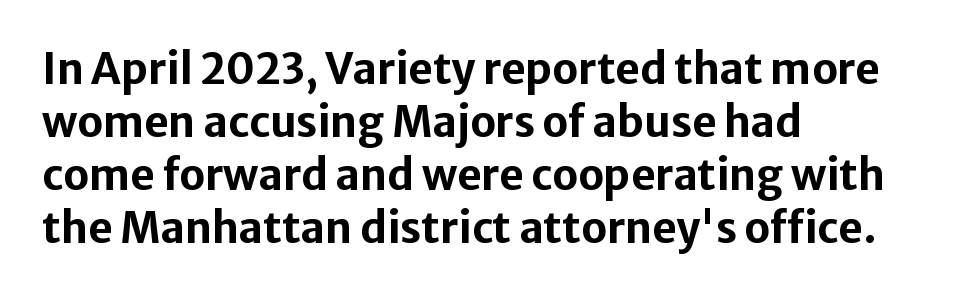
{"serif": "no", "italic": "no", "bold": "yes", "weight": "bold", "width": "normal", "stroke_contrast": "low", "x_height": "medium", "monospaced": "no", "underline": "no", "align": "left", "line_spacing": "normal", "line_spacing_ratio": 1.26, "letter_spacing": "normal", "letter_spacing_em": 0.0, "glyph_px": 42}
